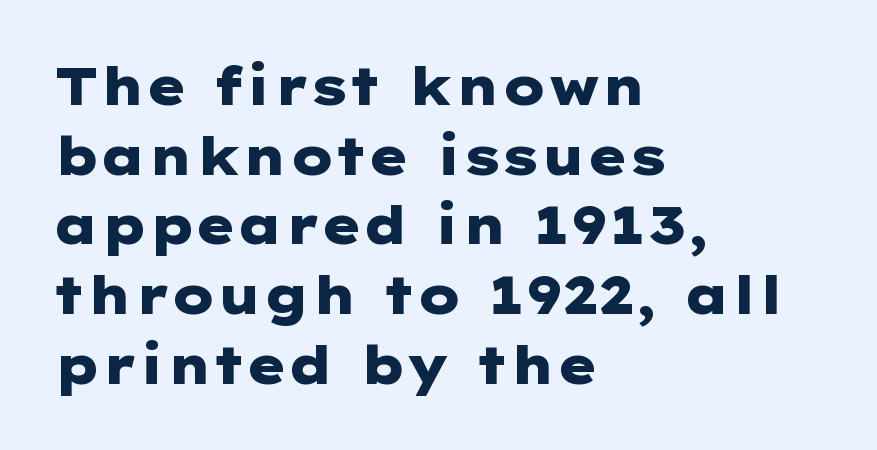
Q: Is the text bold? A: Yes.
Q: Is the text italic (slanted)? A: No, it is upright.
Q: Is the typeface a serif or a sans-serif typeface? A: Sans-serif.
Q: Is the text underlined? A: No.
Q: How is the paragraph aligned? A: Left-aligned.
Q: Is the spacing between letters normal or unusually wide? A: Normal.
Q: Is the spacing between lines tight, normal or loose? A: Normal.
Q: Width (condensed, normal, or wide)? A: Wide.
Q: Stroke contrast? A: Low.
Q: x-height? A: Medium.
